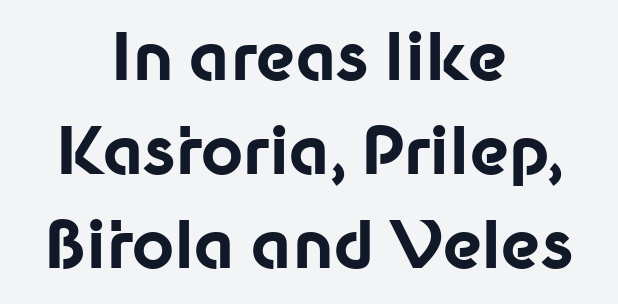
{"serif": "no", "italic": "no", "bold": "yes", "weight": "bold", "width": "normal", "stroke_contrast": "low", "x_height": "medium", "monospaced": "no", "underline": "no", "align": "center", "line_spacing": "normal", "line_spacing_ratio": 1.45, "letter_spacing": "normal", "letter_spacing_em": 0.0, "glyph_px": 65}
